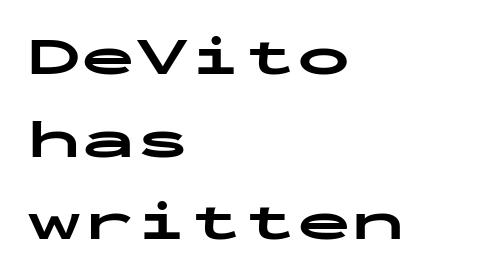
The image shows 54 px bold, wide sans-serif type, upright, monospaced; set left-aligned, normal line spacing (1.53x), normal letter spacing, not underlined; low stroke contrast and a medium x-height.
